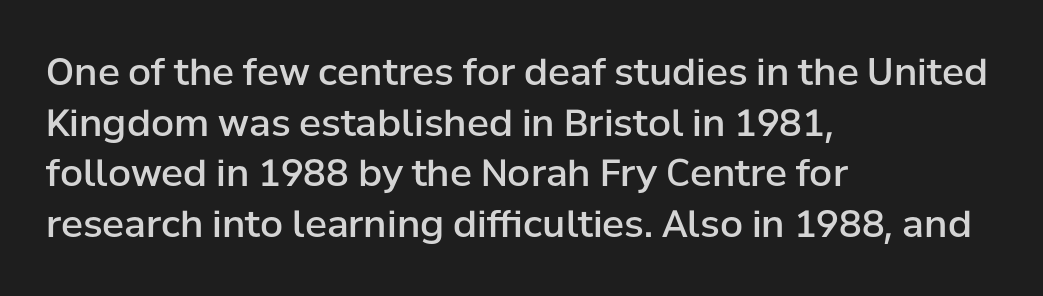
The space directly below the letters is spotless. You can tell it's not italic because the verticals are truly vertical. Note: no serifs on the glyphs. The setting favours the left margin, as ordinary paragraphs usually do.
